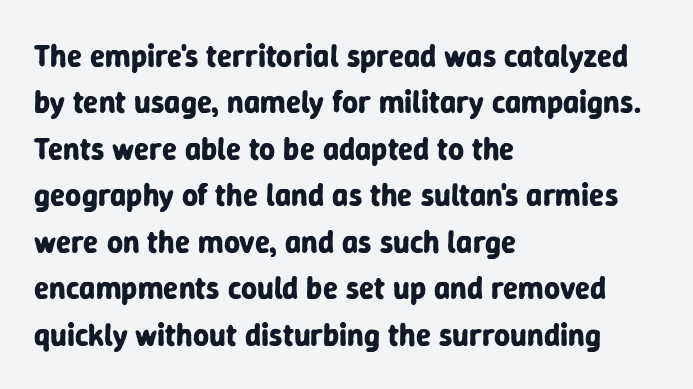
The image shows 31 px bold sans-serif type, upright; set left-aligned, normal line spacing (1.5x), normal letter spacing, not underlined; low stroke contrast and a medium x-height.
